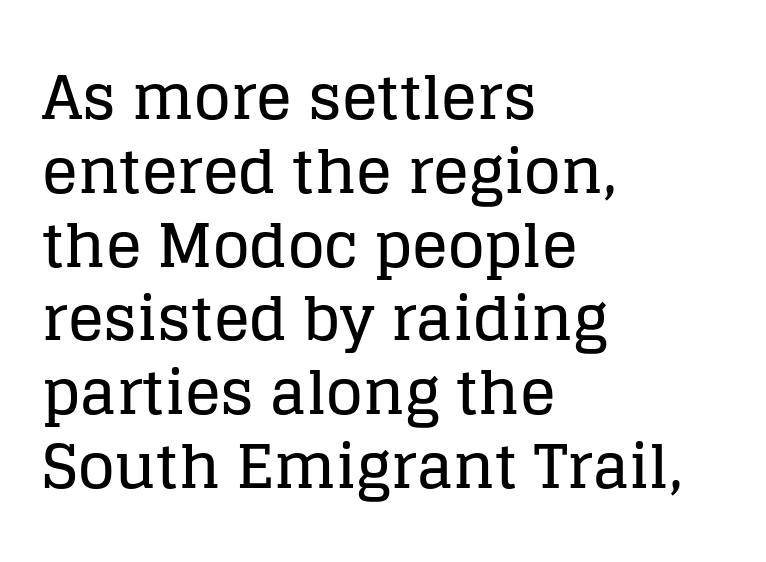
Q: Is the text italic (slanted)? A: No, it is upright.
Q: Is the typeface a serif or a sans-serif typeface? A: Serif.
Q: Is the text underlined? A: No.
Q: How is the paragraph aligned? A: Left-aligned.
Q: Is the spacing between letters normal or unusually wide? A: Normal.
Q: Width (condensed, normal, or wide)? A: Normal.
Q: Stroke contrast? A: Low.
Q: x-height? A: Large.
Q: Monospaced? A: No.
